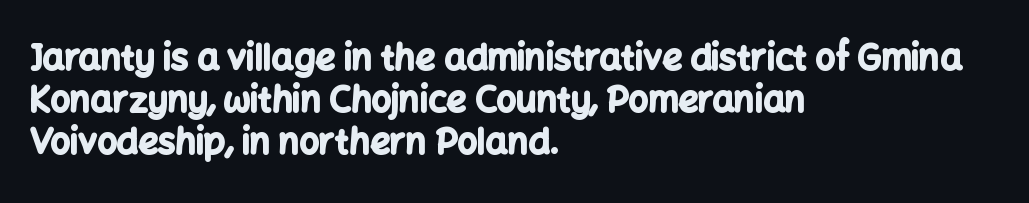
Q: Is the text bold? A: Yes.
Q: Is the text italic (slanted)? A: No, it is upright.
Q: Is the typeface a serif or a sans-serif typeface? A: Sans-serif.
Q: Is the text underlined? A: No.
Q: How is the paragraph aligned? A: Left-aligned.
Q: Is the spacing between letters normal or unusually wide? A: Normal.
Q: Width (condensed, normal, or wide)? A: Normal.
Q: Stroke contrast? A: Low.
Q: x-height? A: Medium.
Q: Monospaced? A: No.
